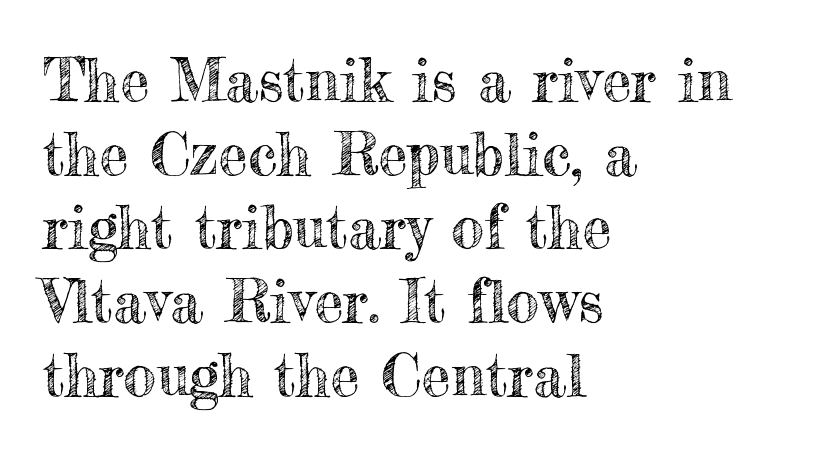
{"italic": "no", "width": "normal", "x_height": "small", "monospaced": "no", "underline": "no", "align": "left", "line_spacing": "normal", "line_spacing_ratio": 1.25, "letter_spacing": "normal", "letter_spacing_em": 0.0, "glyph_px": 59}
